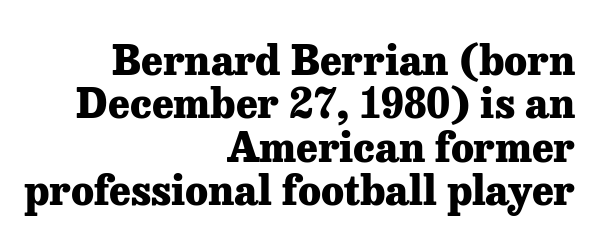
{"serif": "yes", "italic": "no", "bold": "yes", "weight": "heavy", "width": "normal", "stroke_contrast": "low", "x_height": "medium", "monospaced": "no", "underline": "no", "align": "right", "line_spacing": "tight", "line_spacing_ratio": 1.06, "letter_spacing": "normal", "letter_spacing_em": 0.0, "glyph_px": 41}
